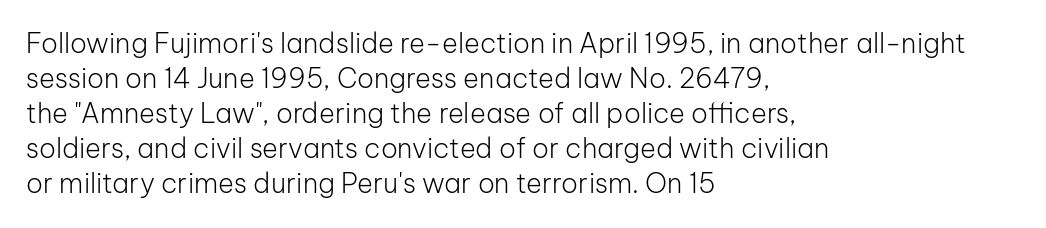
Q: Is the text bold? A: No.
Q: Is the text italic (slanted)? A: No, it is upright.
Q: Is the text underlined? A: No.
Q: How is the paragraph aligned? A: Left-aligned.
Q: Is the spacing between letters normal or unusually wide? A: Normal.
Q: Is the spacing between lines tight, normal or loose? A: Normal.
